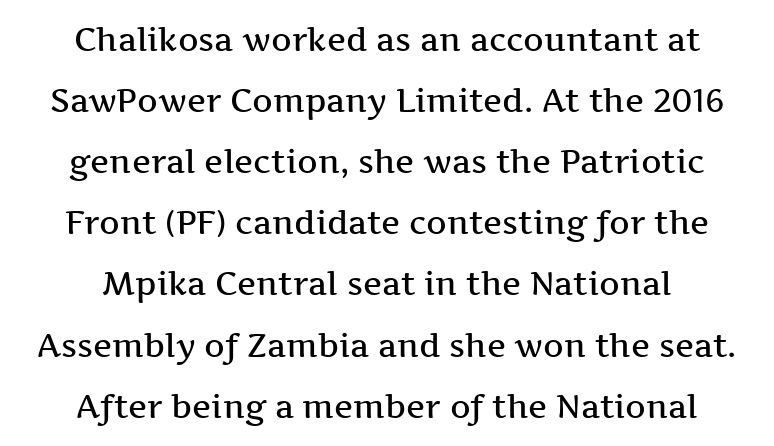
The image shows 32 px semibold, wide serif type, upright; set centered, loose line spacing (1.91x), normal letter spacing, not underlined; medium stroke contrast and a medium x-height.
